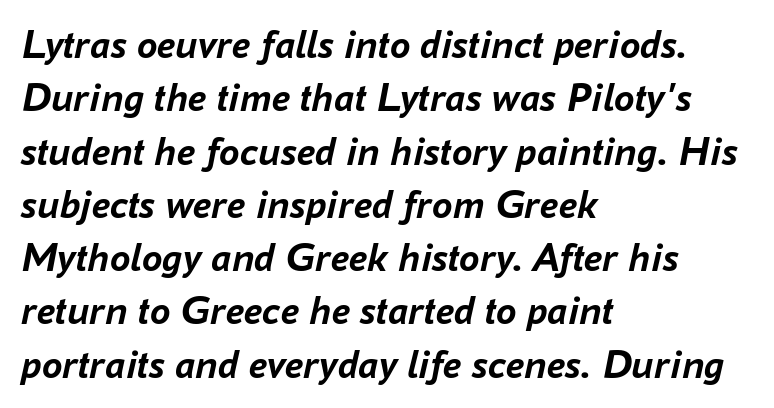
The image shows 41 px semibold type, italic (leaning right); set left-aligned, normal line spacing (1.3x), normal letter spacing, not underlined; low stroke contrast and a medium x-height.
